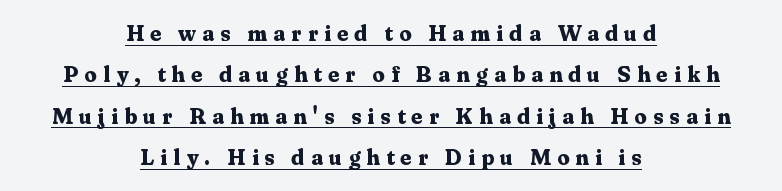
Characters remain perfectly vertical along every line. Has an underline been added? It has. Centered paragraph, ragged on both sides. Weight: bold.
